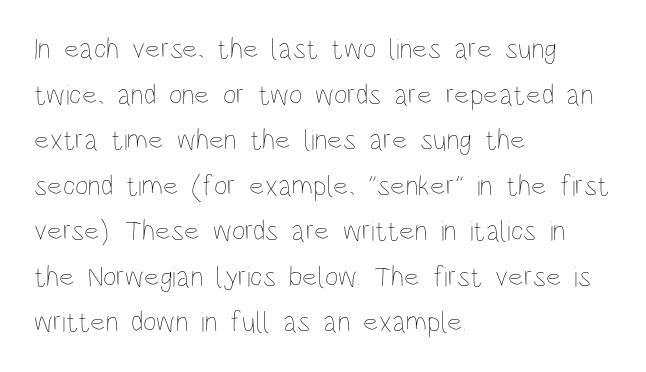
Q: Is the text bold? A: No.
Q: Is the text italic (slanted)? A: No, it is upright.
Q: Is the text underlined? A: No.
Q: How is the paragraph aligned? A: Left-aligned.
Q: Is the spacing between letters normal or unusually wide? A: Normal.
Q: Is the spacing between lines tight, normal or loose? A: Normal.
Q: Width (condensed, normal, or wide)? A: Condensed.
Q: Stroke contrast? A: Low.
Q: x-height? A: Large.
Q: Monospaced? A: No.
